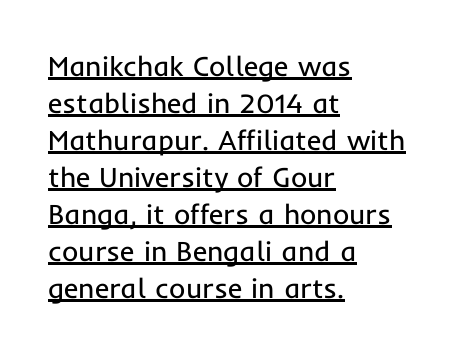
The face looks like a standard text weight, possibly lighter. This is underlined copy, the kind a proofreader might mark for attention. The rendering uses natural spacing where letterforms have individual widths. What's the leading like? Ordinary, nothing unusual. The passage shown has conventional tracking throughout.
